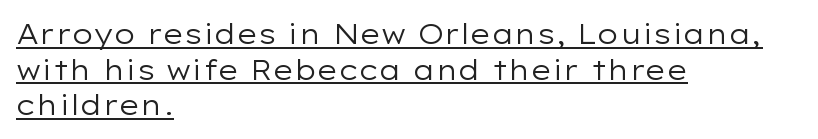
Q: Is the text bold? A: No.
Q: Is the text italic (slanted)? A: No, it is upright.
Q: Is the typeface a serif or a sans-serif typeface? A: Sans-serif.
Q: Is the text underlined? A: Yes.
Q: How is the paragraph aligned? A: Left-aligned.
Q: Is the spacing between letters normal or unusually wide? A: Normal.
Q: Is the spacing between lines tight, normal or loose? A: Normal.
Q: Width (condensed, normal, or wide)? A: Wide.
Q: Stroke contrast? A: Low.
Q: x-height? A: Medium.
Q: Monospaced? A: No.
